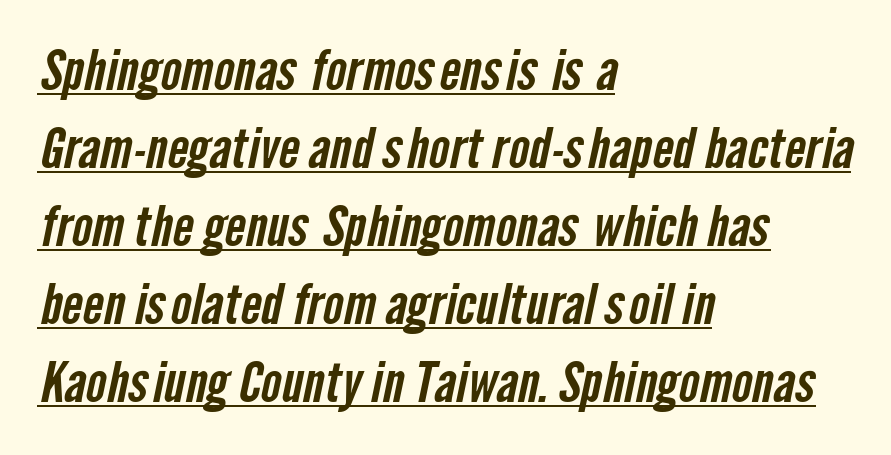
Q: Is the typeface a serif or a sans-serif typeface? A: Sans-serif.
Q: Is the text underlined? A: Yes.
Q: How is the paragraph aligned? A: Left-aligned.
Q: Is the spacing between letters normal or unusually wide? A: Normal.
Q: Is the spacing between lines tight, normal or loose? A: Normal.
Q: Width (condensed, normal, or wide)? A: Condensed.
Q: Stroke contrast? A: Low.
Q: x-height? A: Medium.
Q: Monospaced? A: No.
